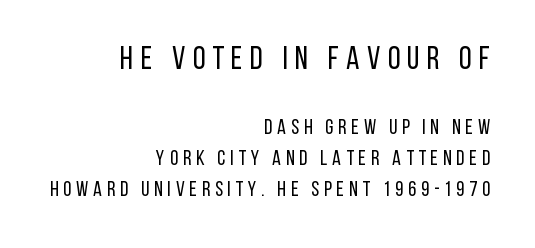
The characters are drawn with everyday or finer stroke widths. A student would call this right alignment; a typographer would say flush right, rag left. Students, observe: this is what conventionally led text looks like. Think of a printed novel: that variable character pitch is what you see here. Type size steps down from the first block to the second. The rendering inserts visible extra space after every character.
